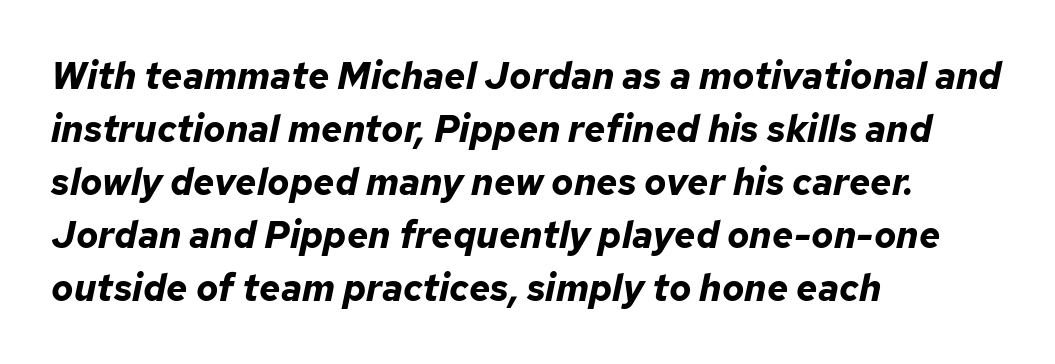
{"italic": "yes", "lean": "right", "slant_degrees": 12, "bold": "yes", "weight": "bold", "width": "normal", "stroke_contrast": "low", "x_height": "medium", "monospaced": "no", "underline": "no", "align": "left", "line_spacing": "normal", "line_spacing_ratio": 1.43, "letter_spacing": "normal", "letter_spacing_em": 0.0, "glyph_px": 37}
